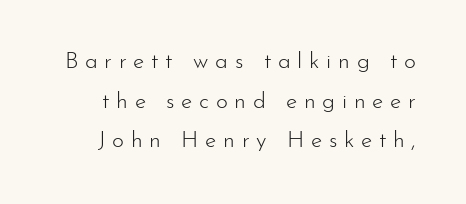
The image shows 23 px text type, upright; set line spacing 1.72x, unusually wide letter spacing (+0.29 em), not underlined.
